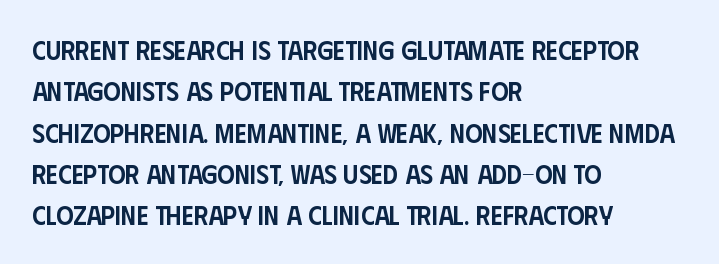
{"italic": "no", "bold": "semi", "underline": "no", "align": "left", "line_spacing": "normal", "line_spacing_ratio": 1.53, "letter_spacing": "normal", "letter_spacing_em": 0.0, "glyph_px": 27}
